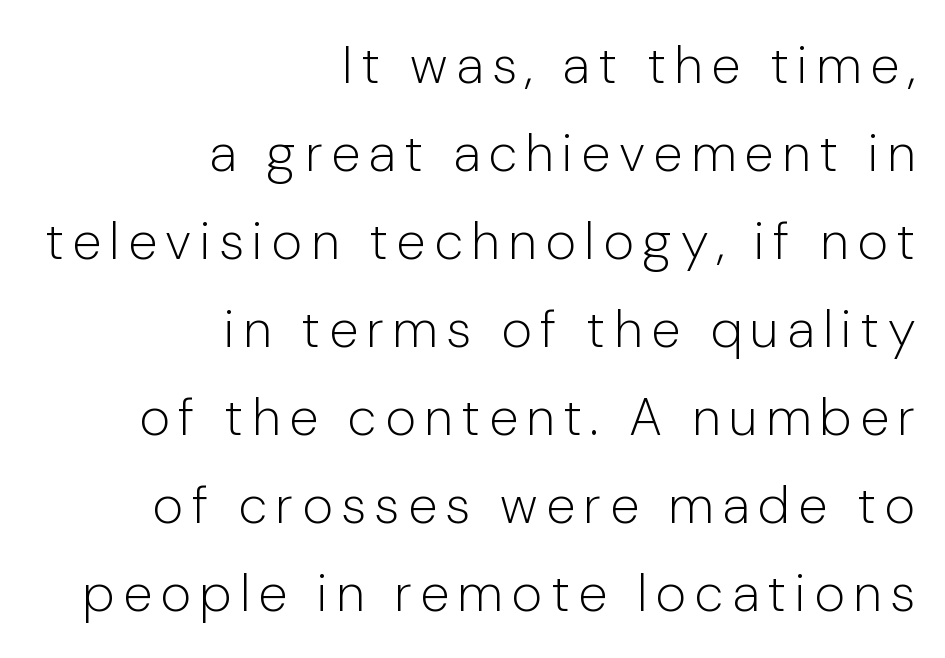
{"serif": "no", "italic": "no", "bold": "no", "weight": "light", "width": "normal", "stroke_contrast": "low", "x_height": "medium", "monospaced": "no", "underline": "no", "align": "right", "line_spacing": "normal", "line_spacing_ratio": 1.66, "glyph_px": 53}
